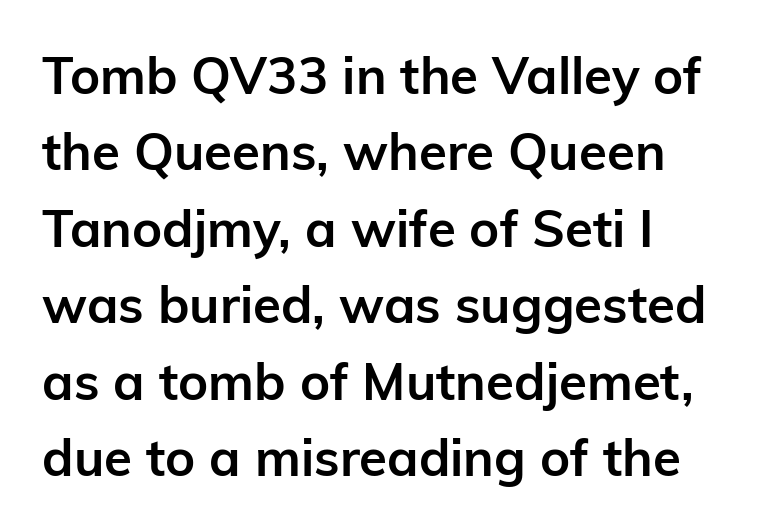
The image shows 51 px semibold sans-serif type, upright; set left-aligned, normal line spacing (1.5x), normal letter spacing, not underlined; low stroke contrast and a medium x-height.
